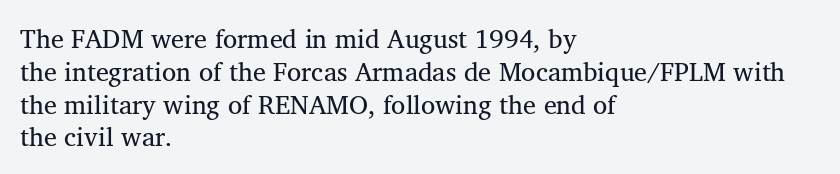
Q: Is the text bold? A: No.
Q: Is the text italic (slanted)? A: No, it is upright.
Q: Is the text underlined? A: No.
Q: How is the paragraph aligned? A: Left-aligned.
Q: Is the spacing between letters normal or unusually wide? A: Normal.
Q: Is the spacing between lines tight, normal or loose? A: Normal.
